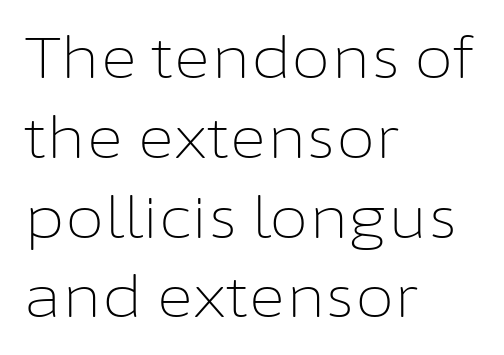
{"serif": "no", "italic": "no", "bold": "no", "weight": "light", "width": "normal", "stroke_contrast": "low", "x_height": "medium", "monospaced": "no", "underline": "no", "align": "left", "line_spacing": "normal", "line_spacing_ratio": 1.4, "letter_spacing": "normal", "letter_spacing_em": 0.0, "glyph_px": 57}
